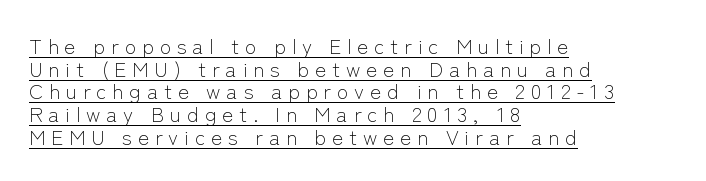
{"italic": "no", "bold": "no", "underline": "yes", "align": "left", "line_spacing": "tight", "line_spacing_ratio": 1.08, "letter_spacing": "wide", "letter_spacing_em": 0.28, "glyph_px": 21}
